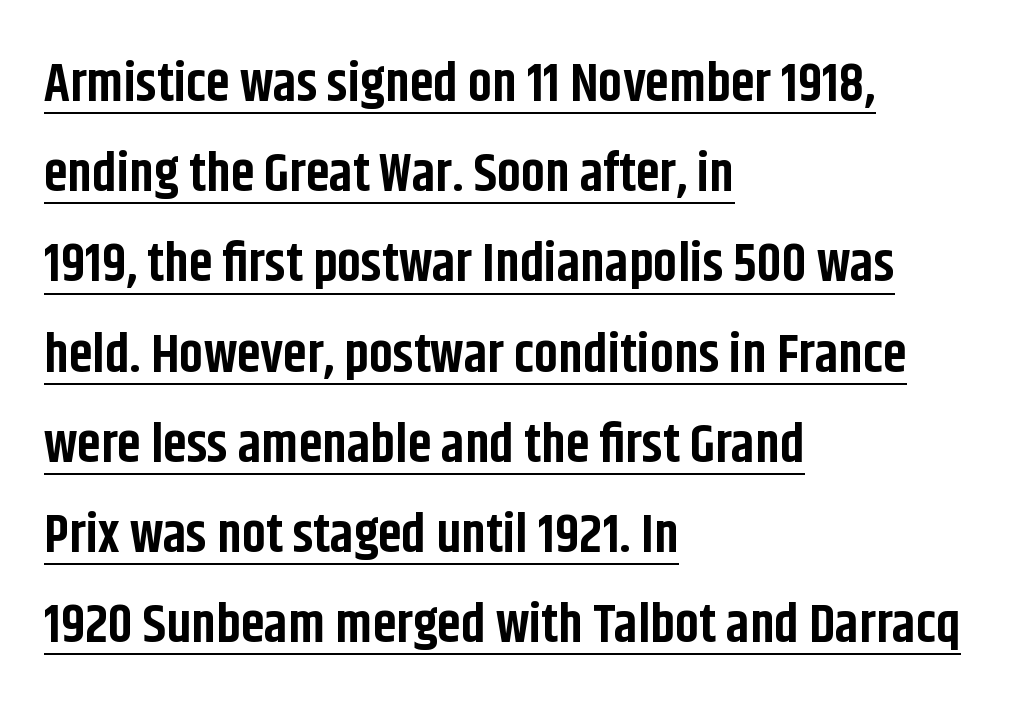
{"serif": "no", "italic": "no", "bold": "yes", "weight": "bold", "width": "condensed", "stroke_contrast": "low", "x_height": "large", "monospaced": "no", "underline": "yes", "align": "left", "line_spacing": "normal", "line_spacing_ratio": 1.67, "letter_spacing": "normal", "letter_spacing_em": 0.0, "glyph_px": 54}
